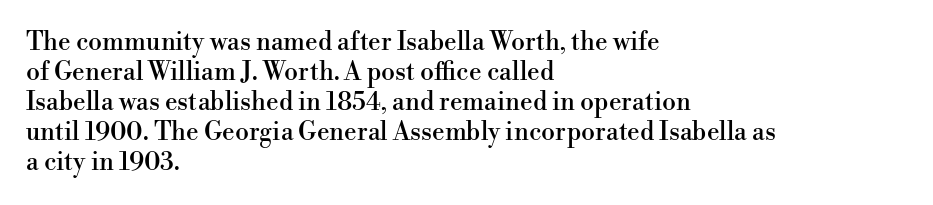
The image shows 25 px text type, upright; set left-aligned, line spacing 1.2x, normal letter spacing, not underlined.
